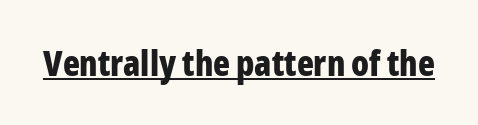
Q: Is the text bold? A: Yes.
Q: Is the text italic (slanted)? A: No, it is upright.
Q: Is the typeface a serif or a sans-serif typeface? A: Sans-serif.
Q: Is the text underlined? A: Yes.
Q: Is the spacing between letters normal or unusually wide? A: Normal.
Q: Width (condensed, normal, or wide)? A: Condensed.
Q: Stroke contrast? A: Low.
Q: x-height? A: Medium.
Q: Monospaced? A: No.
